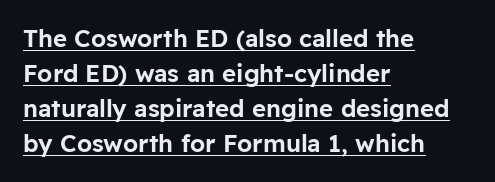
The image shows 24 px text type, upright; set left-aligned, normal line spacing (1.46x), normal letter spacing, underlined.
